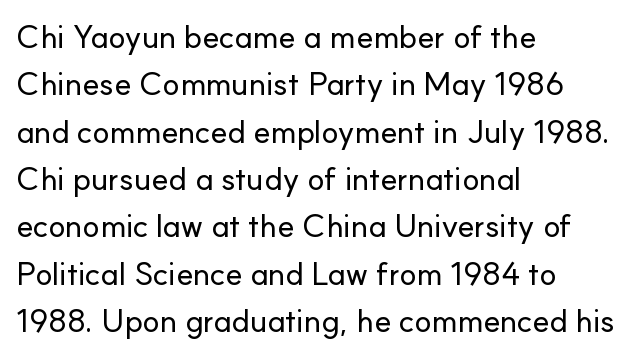
Compared with typical body copy, the letter spacing here is the same. Here the designer chose a conventional face with non-uniform glyph widths. This is roman type, the default non-slanted kind. Does the type have serifs? No, each stem ends abruptly. Caption: multi-line text, flush left, ragged right. The space beneath each line is pristine and unruled.
